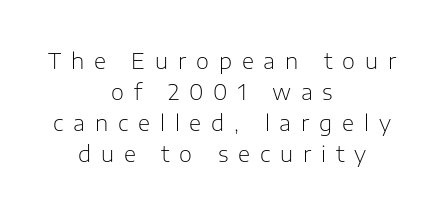
The image shows 21 px text type, upright; set centered, normal line spacing (1.47x), unusually wide letter spacing (+0.47 em), not underlined.
